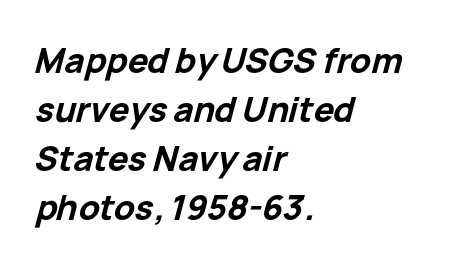
Has an underline been added? It has not. Strokes here are thick enough to call this a true bold. Casual observation: everything's shoved over to the left. Regarding leading, the lines here are spaced in the standard way. You could not count columns in this text — the font is proportionally spaced.
